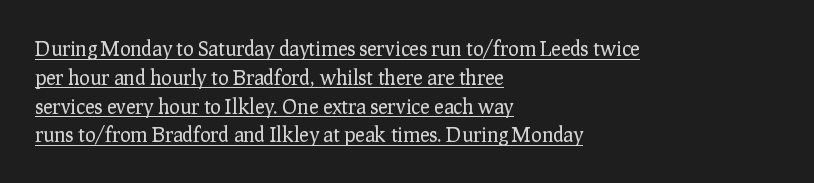
The image shows 20 px text type, upright; set left-aligned, normal line spacing (1.44x), normal letter spacing, underlined.
